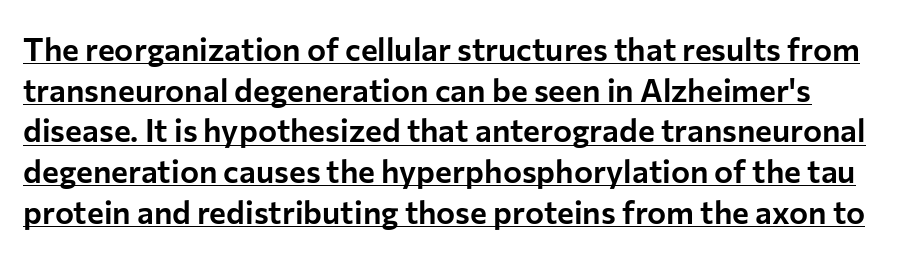
{"serif": "no", "italic": "no", "width": "normal", "stroke_contrast": "low", "x_height": "medium", "monospaced": "no", "underline": "yes", "line_spacing": "normal", "line_spacing_ratio": 1.27, "letter_spacing": "normal", "letter_spacing_em": 0.0, "glyph_px": 32}
